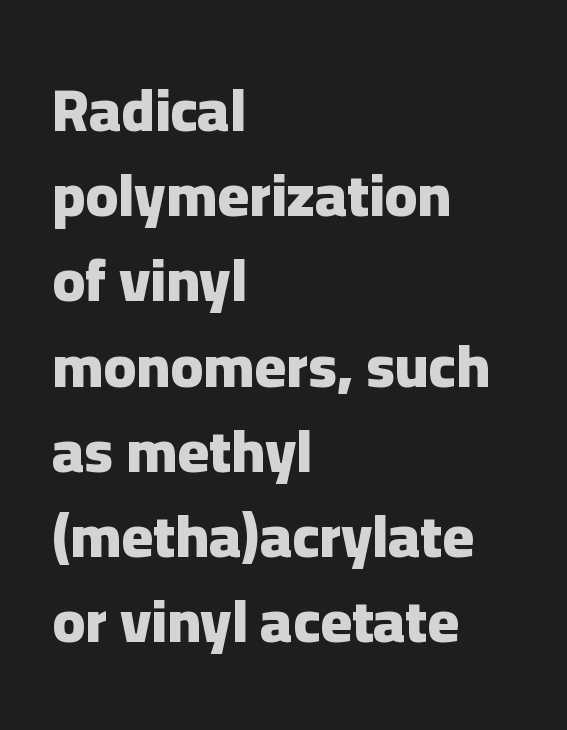
Q: Is the text bold? A: Yes.
Q: Is the text italic (slanted)? A: No, it is upright.
Q: Is the typeface a serif or a sans-serif typeface? A: Sans-serif.
Q: Is the text underlined? A: No.
Q: How is the paragraph aligned? A: Left-aligned.
Q: Is the spacing between letters normal or unusually wide? A: Normal.
Q: Is the spacing between lines tight, normal or loose? A: Normal.
Q: Width (condensed, normal, or wide)? A: Normal.
Q: Stroke contrast? A: Low.
Q: x-height? A: Medium.
Q: Monospaced? A: No.
